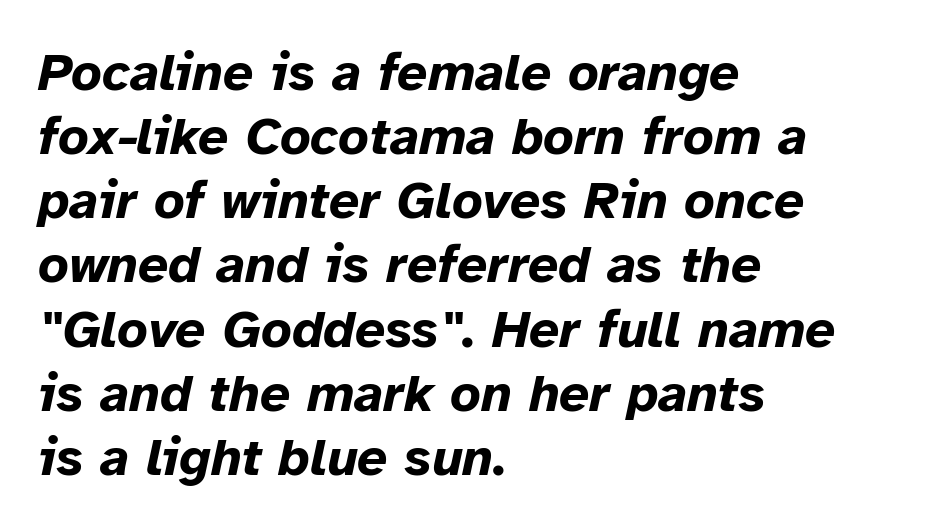
The image shows 53 px bold type, italic (leaning right); set left-aligned, line spacing 1.21x, normal letter spacing, not underlined; low stroke contrast and a medium x-height.
